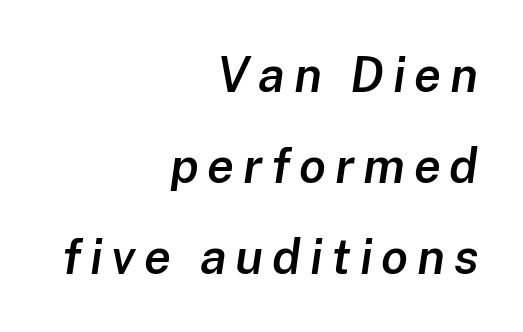
{"italic": "yes", "lean": "right", "slant_degrees": 8, "bold": "semi", "weight": "semibold", "width": "normal", "stroke_contrast": "low", "x_height": "medium", "monospaced": "no", "underline": "no", "align": "right", "line_spacing_ratio": 1.86, "glyph_px": 49}
